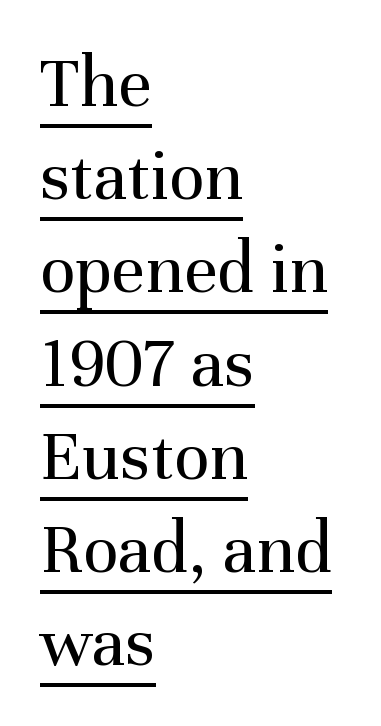
In designer terms, the underline attribute is active on this setting. Regular leading. Honestly, the letter spacing is just normal — you wouldn't notice it. The axis of the letterforms is exactly vertical.
